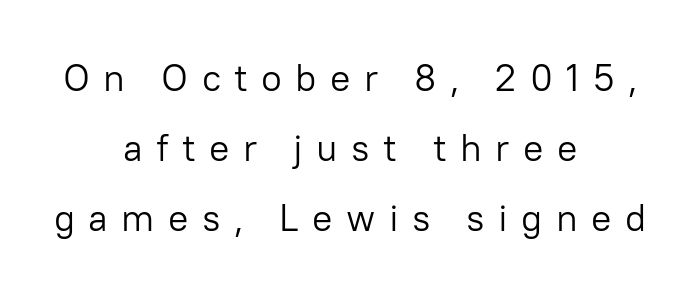
Q: Is the text bold? A: No.
Q: Is the text italic (slanted)? A: No, it is upright.
Q: Is the typeface a serif or a sans-serif typeface? A: Sans-serif.
Q: Is the text underlined? A: No.
Q: How is the paragraph aligned? A: Centered.
Q: Is the spacing between letters normal or unusually wide? A: Unusually wide.
Q: Width (condensed, normal, or wide)? A: Normal.
Q: Stroke contrast? A: Low.
Q: x-height? A: Medium.
Q: Monospaced? A: No.
